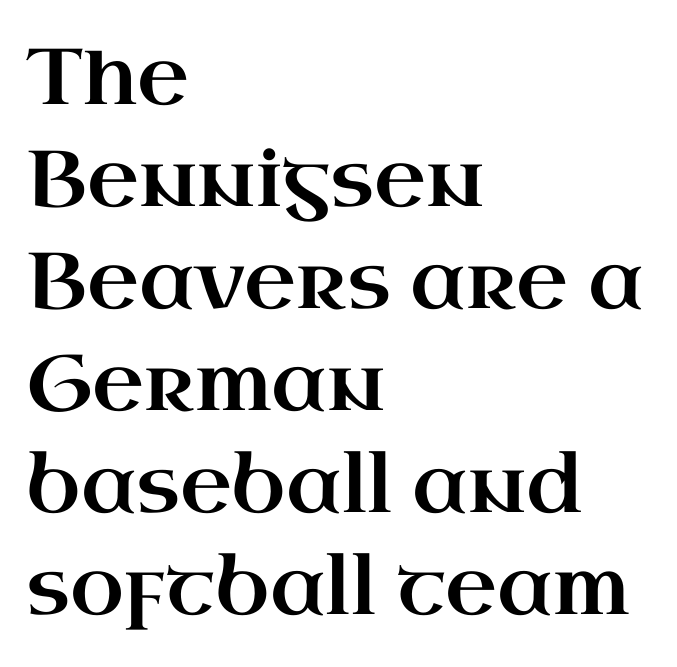
Q: Is the text italic (slanted)? A: No, it is upright.
Q: Is the typeface a serif or a sans-serif typeface? A: Serif.
Q: Is the text underlined? A: No.
Q: How is the paragraph aligned? A: Left-aligned.
Q: Is the spacing between letters normal or unusually wide? A: Normal.
Q: Is the spacing between lines tight, normal or loose? A: Normal.
Q: Width (condensed, normal, or wide)? A: Wide.
Q: Stroke contrast? A: High.
Q: x-height? A: Small.
Q: Monospaced? A: No.
